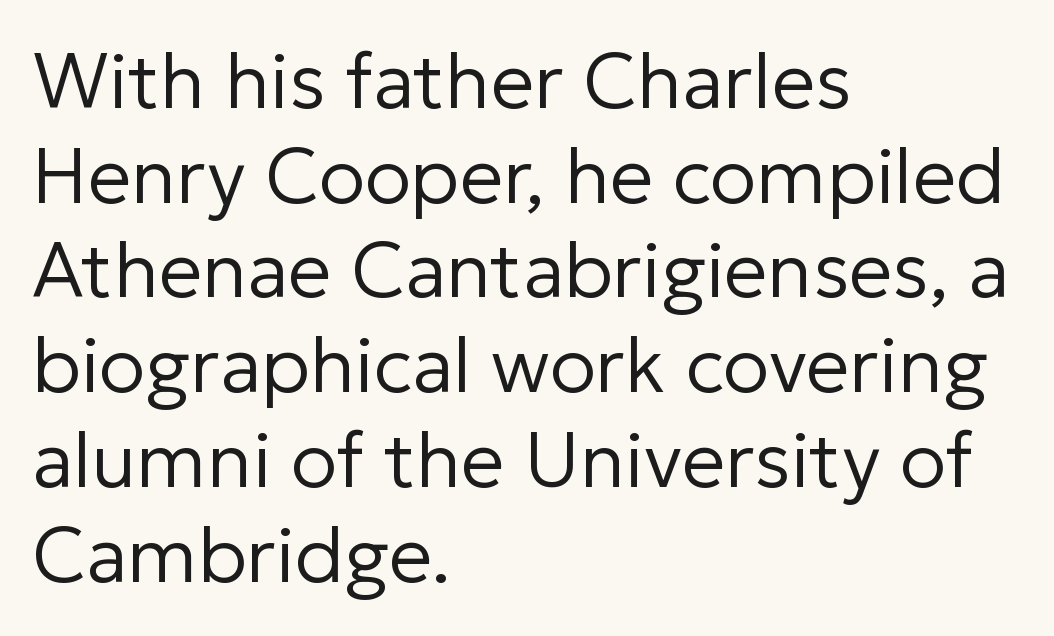
The image shows 77 px regular-weight sans-serif type, upright; set left-aligned, line spacing 1.23x, normal letter spacing, not underlined; low stroke contrast and a medium x-height.
